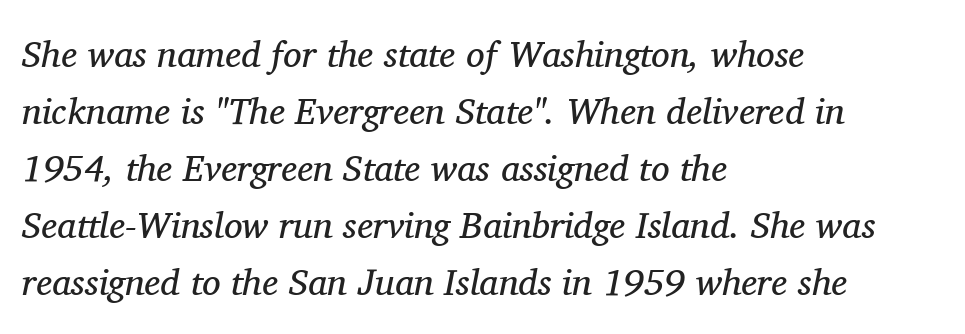
{"serif": "yes", "italic": "yes", "lean": "right", "slant_degrees": 11, "bold": "no", "weight": "regular", "width": "normal", "stroke_contrast": "medium", "x_height": "medium", "monospaced": "no", "underline": "no", "align": "left", "line_spacing": "normal", "line_spacing_ratio": 1.54, "letter_spacing": "normal", "letter_spacing_em": 0.0, "glyph_px": 37}
